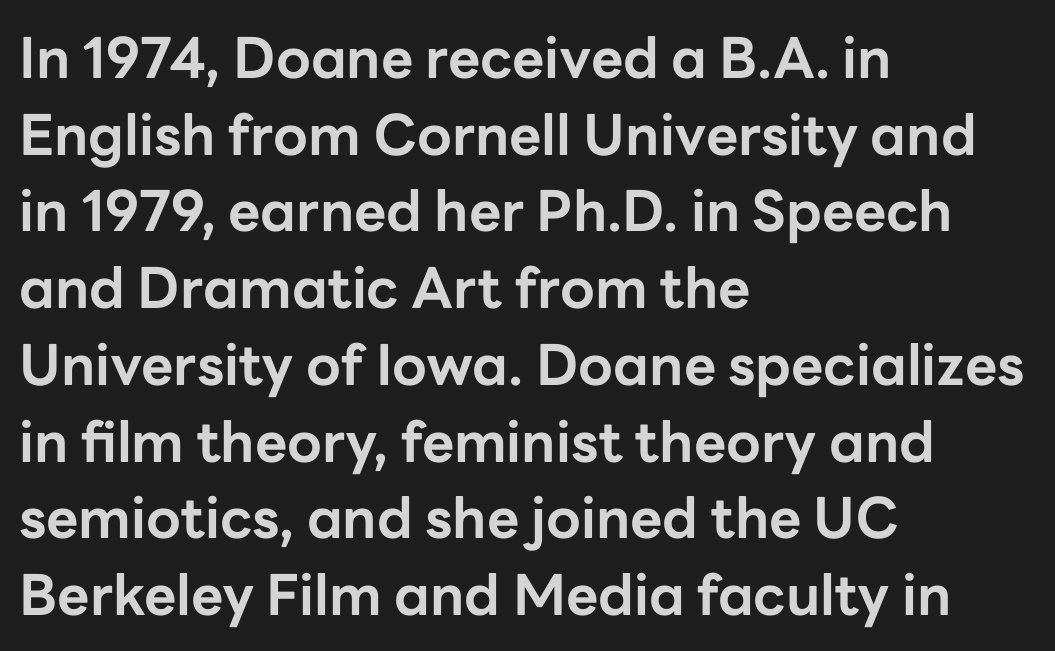
{"serif": "no", "italic": "no", "bold": "yes", "weight": "bold", "width": "normal", "stroke_contrast": "low", "x_height": "medium", "monospaced": "no", "underline": "no", "align": "left", "line_spacing": "normal", "line_spacing_ratio": 1.37, "letter_spacing": "normal", "letter_spacing_em": 0.0, "glyph_px": 56}
